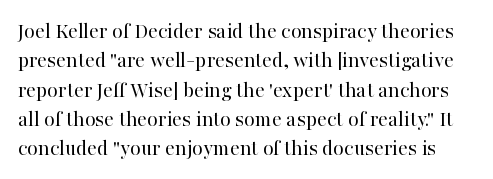
Descenders are the only things crossing below the line. The cut favours lightness, reaching ordinary text weight at its darkest. Observe the ordinary spacing: letters are neighbours, not strangers. Style check: upright. Quick note: interline space is typical.
